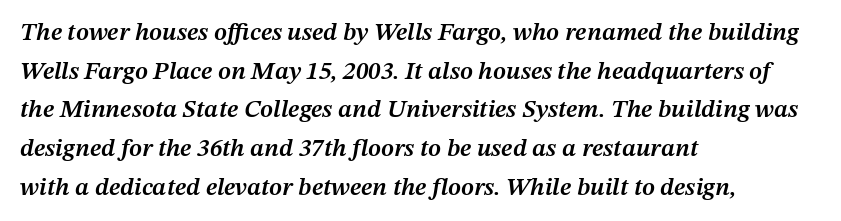
Q: Is the text bold? A: Semi-bold.
Q: Is the text italic (slanted)? A: Yes, it leans right by about 12 degrees.
Q: Is the text underlined? A: No.
Q: How is the paragraph aligned? A: Left-aligned.
Q: Is the spacing between letters normal or unusually wide? A: Normal.
Q: Is the spacing between lines tight, normal or loose? A: Normal.
